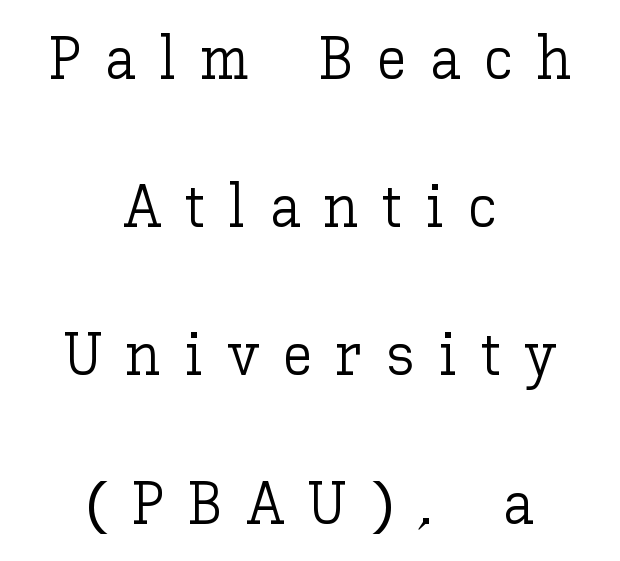
The image shows 61 px light type, upright; set centered, loose line spacing (2.43x), unusually wide letter spacing (+0.38 em), not underlined; low stroke contrast and a medium x-height.
